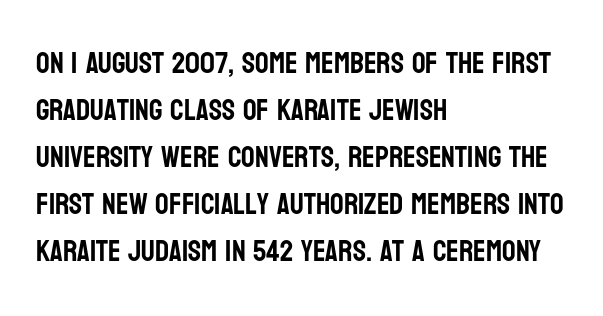
Q: Is the text italic (slanted)? A: No, it is upright.
Q: Is the typeface a serif or a sans-serif typeface? A: Sans-serif.
Q: Is the text underlined? A: No.
Q: How is the paragraph aligned? A: Left-aligned.
Q: Is the spacing between letters normal or unusually wide? A: Normal.
Q: Is the spacing between lines tight, normal or loose? A: Normal.
Q: Width (condensed, normal, or wide)? A: Condensed.
Q: Stroke contrast? A: Low.
Q: x-height? A: Large.
Q: Monospaced? A: No.
